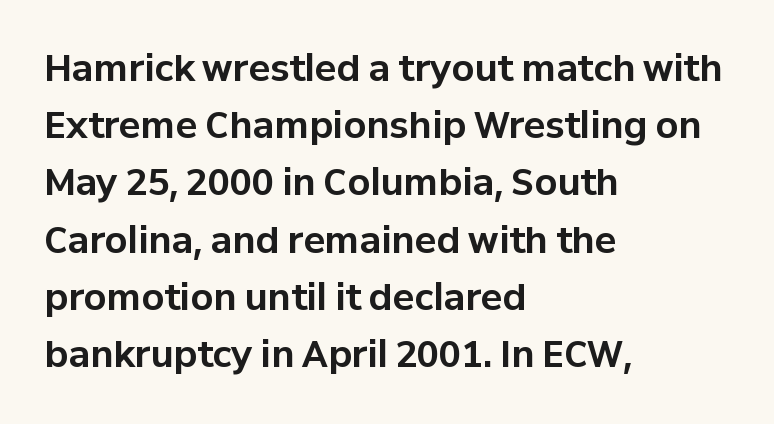
The image shows 36 px bold sans-serif type, upright; set left-aligned, normal line spacing (1.59x), normal letter spacing, not underlined; low stroke contrast and a medium x-height.
